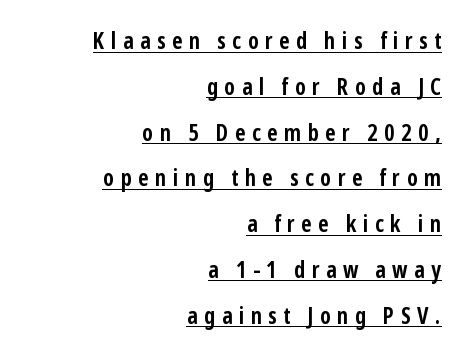
Q: Is the text bold? A: Yes.
Q: Is the text italic (slanted)? A: No, it is upright.
Q: Is the text underlined? A: Yes.
Q: How is the paragraph aligned? A: Right-aligned.
Q: Is the spacing between letters normal or unusually wide? A: Unusually wide.
Q: Is the spacing between lines tight, normal or loose? A: Loose.
